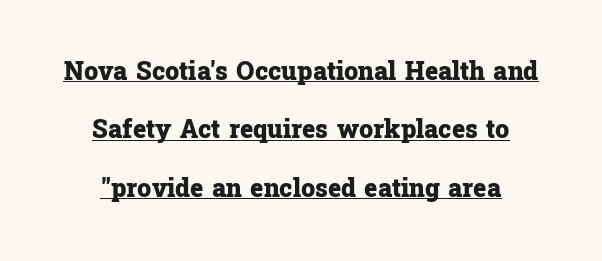
{"italic": "no", "bold": "yes", "underline": "yes", "align": "center", "line_spacing": "loose", "line_spacing_ratio": 2.34, "letter_spacing": "normal", "letter_spacing_em": 0.0, "glyph_px": 25}
